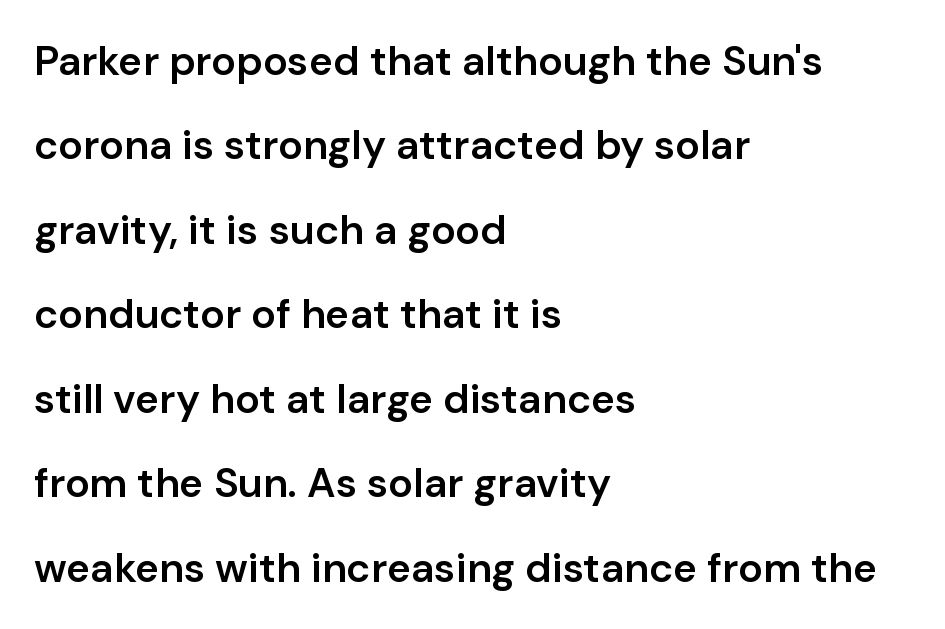
The image shows 41 px semibold sans-serif type, upright; set left-aligned, loose line spacing (2.06x), normal letter spacing, not underlined; low stroke contrast and a medium x-height.
